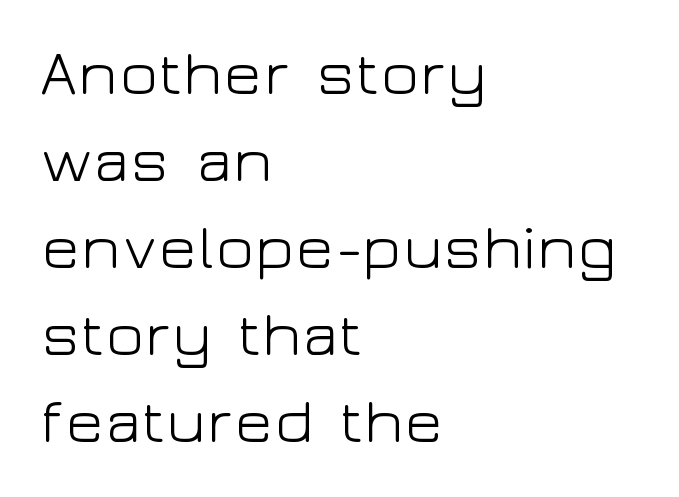
Q: Is the text bold? A: No.
Q: Is the text italic (slanted)? A: No, it is upright.
Q: Is the typeface a serif or a sans-serif typeface? A: Sans-serif.
Q: Is the text underlined? A: No.
Q: How is the paragraph aligned? A: Left-aligned.
Q: Is the spacing between letters normal or unusually wide? A: Normal.
Q: Is the spacing between lines tight, normal or loose? A: Normal.
Q: Width (condensed, normal, or wide)? A: Wide.
Q: Stroke contrast? A: Low.
Q: x-height? A: Medium.
Q: Monospaced? A: No.
